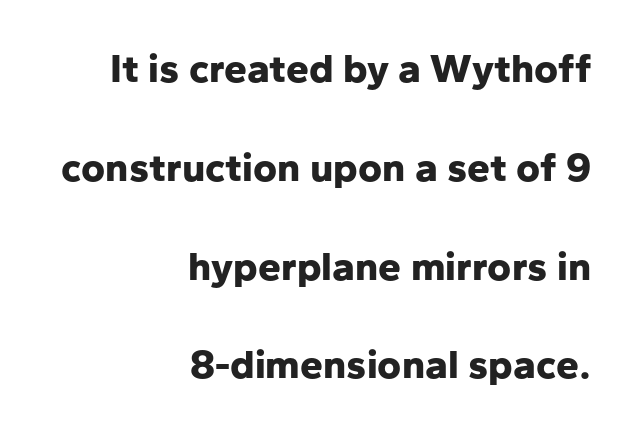
{"serif": "no", "italic": "no", "bold": "yes", "weight": "bold", "width": "normal", "stroke_contrast": "low", "x_height": "medium", "monospaced": "no", "underline": "no", "align": "right", "line_spacing": "loose", "line_spacing_ratio": 2.41, "letter_spacing": "normal", "letter_spacing_em": 0.0, "glyph_px": 41}
